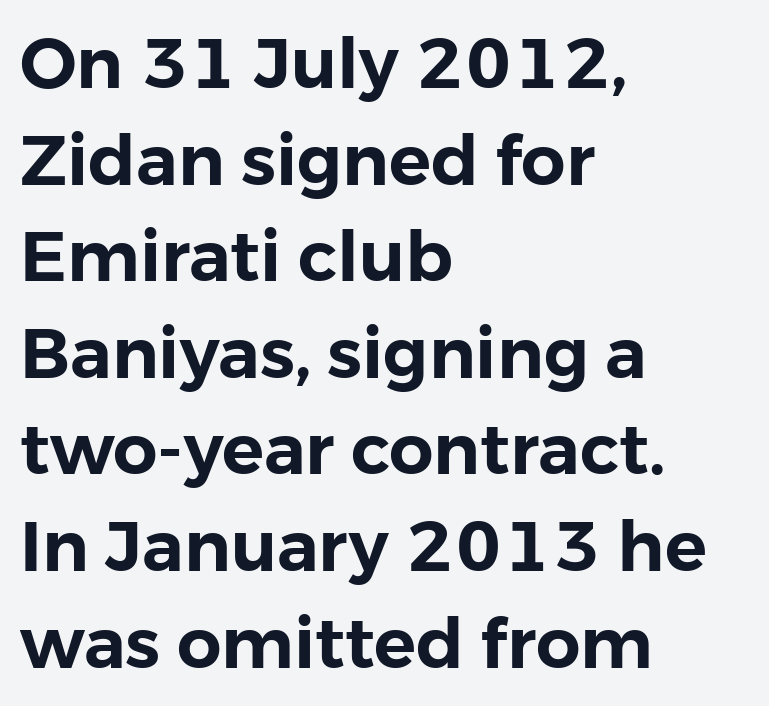
{"serif": "no", "italic": "no", "width": "normal", "stroke_contrast": "low", "x_height": "medium", "monospaced": "no", "underline": "no", "align": "left", "line_spacing": "normal", "line_spacing_ratio": 1.38, "letter_spacing": "normal", "letter_spacing_em": 0.0, "glyph_px": 70}
